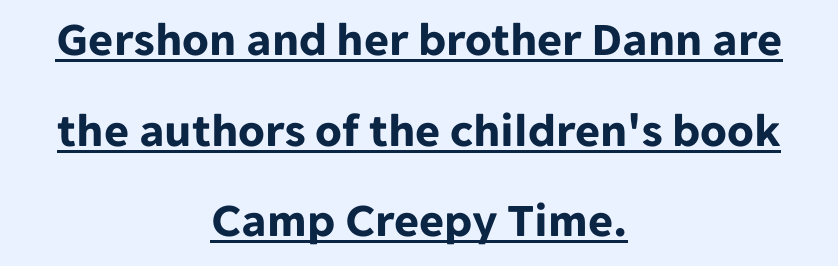
The image shows 48 px bold sans-serif type, upright; set centered, line spacing 1.89x, normal letter spacing, underlined; low stroke contrast and a medium x-height.
